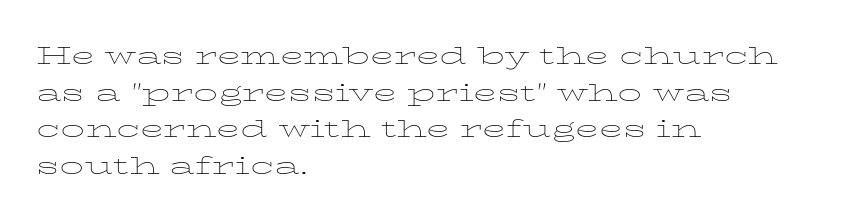
Q: Is the text bold? A: No.
Q: Is the text italic (slanted)? A: No, it is upright.
Q: Is the text underlined? A: No.
Q: How is the paragraph aligned? A: Left-aligned.
Q: Is the spacing between letters normal or unusually wide? A: Normal.
Q: Is the spacing between lines tight, normal or loose? A: Normal.
